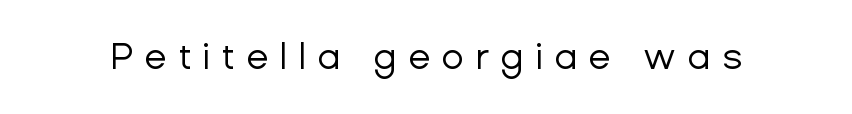
The font sits on the lighter half of the weight spectrum, regular included. The tracking reads as deliberately expanded to a designer's eye. The letters carry no serifs — their stems end cleanly without finishing strokes. Descender tails drop into unmarked territory.
